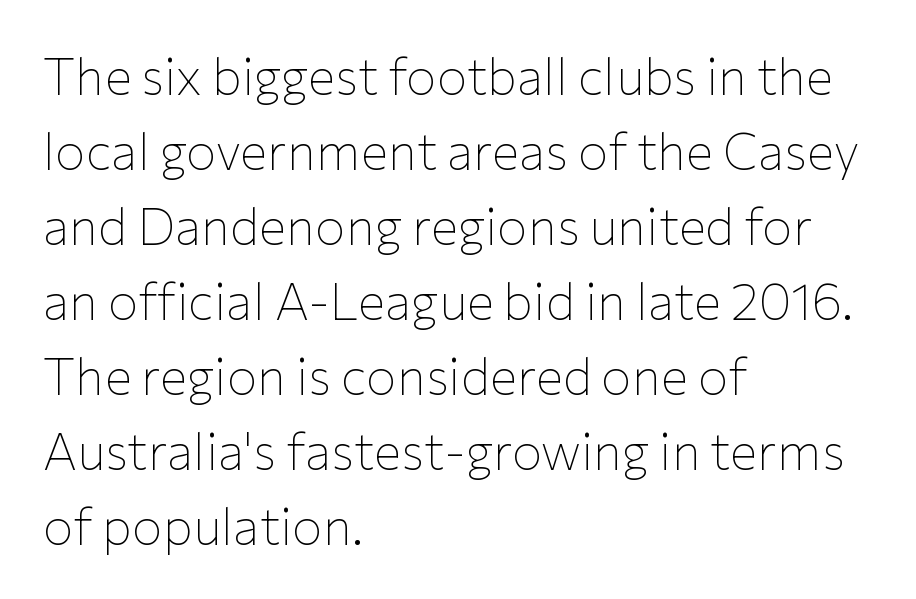
The image shows 51 px thin sans-serif type, upright; set left-aligned, normal line spacing (1.47x), normal letter spacing, not underlined; low stroke contrast and a medium x-height.
